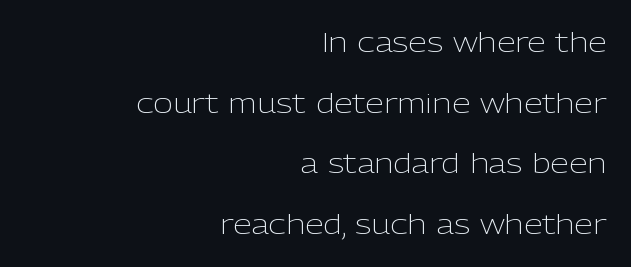
Q: Is the text bold? A: No.
Q: Is the text italic (slanted)? A: No, it is upright.
Q: Is the text underlined? A: No.
Q: How is the paragraph aligned? A: Right-aligned.
Q: Is the spacing between letters normal or unusually wide? A: Normal.
Q: Is the spacing between lines tight, normal or loose? A: Loose.
